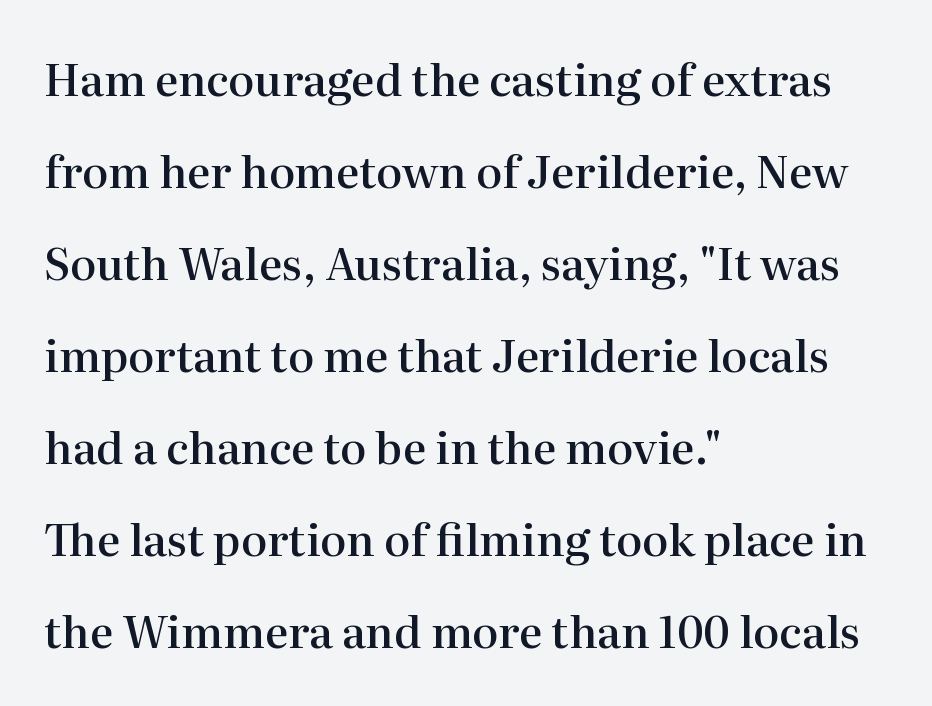
Q: Is the text bold? A: Semi-bold.
Q: Is the text italic (slanted)? A: No, it is upright.
Q: Is the typeface a serif or a sans-serif typeface? A: Serif.
Q: Is the text underlined? A: No.
Q: How is the paragraph aligned? A: Left-aligned.
Q: Is the spacing between letters normal or unusually wide? A: Normal.
Q: Is the spacing between lines tight, normal or loose? A: Loose.
Q: Width (condensed, normal, or wide)? A: Normal.
Q: Stroke contrast? A: High.
Q: x-height? A: Medium.
Q: Monospaced? A: No.
